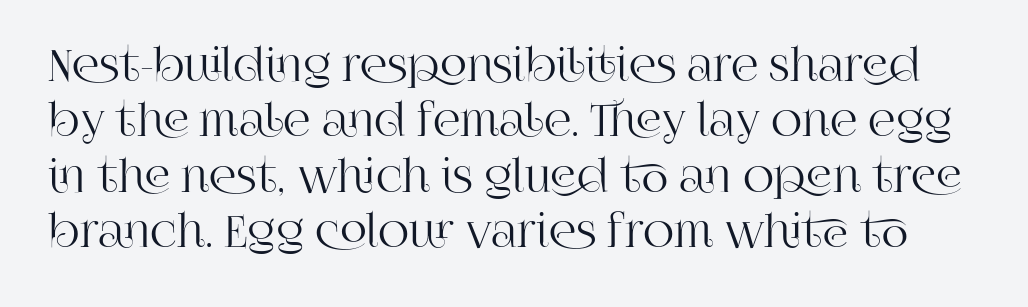
The image shows 43 px serif type, upright; set normal line spacing (1.29x), normal letter spacing, not underlined; high stroke contrast and a large x-height.
